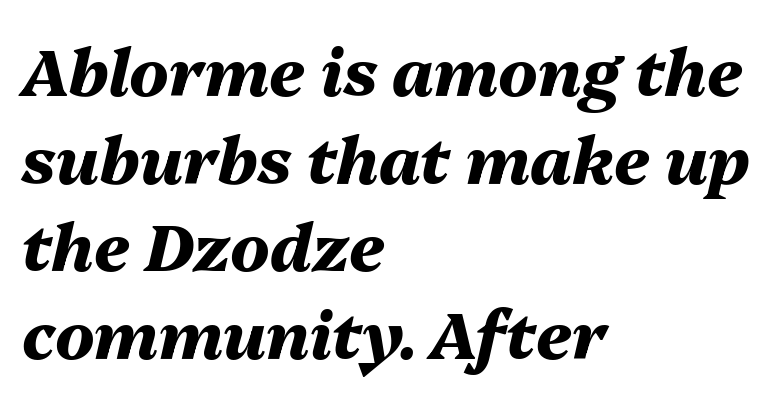
Here the designer chose a conventional face with non-uniform glyph widths. These lines were composed using italics. Underline: absent. In terms of leading, this rendering sits right in the middle. The ragged edge is on the right, which tells us the setting is flush left. What stands out about the letter spacing? Nothing — it is the standard amount.
